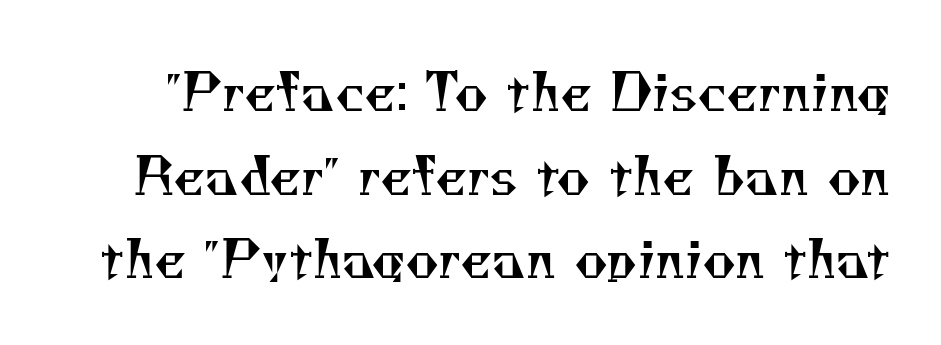
In terms of letterform style, serifs are clearly present. Look at the tracking — it's just the regular setting, nothing added. Looks like regular typesetting: each glyph gets only the width it needs. These glyphs show unthickened strokes, regular width or finer.
